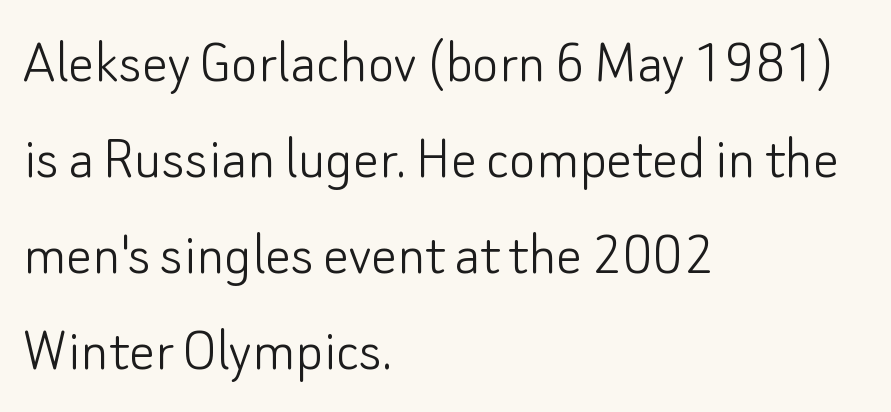
The image shows 64 px light sans-serif type, upright; set left-aligned, normal line spacing (1.5x), normal letter spacing, not underlined; low stroke contrast and a small x-height.
